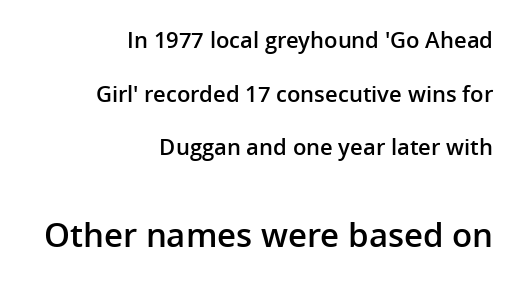
The image shows 33 px semibold sans-serif type, upright; set right-aligned, loose line spacing (2.44x), normal letter spacing, not underlined; the second (bottom) block is 1.5x larger; low stroke contrast and a medium x-height.
